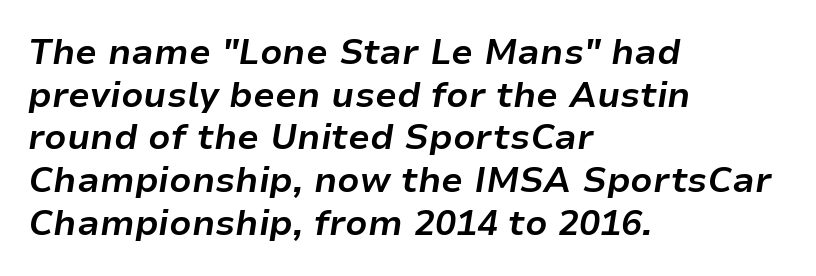
Character widths vary here, with narrow letters taking less room than wide ones. Each line starts at the same left margin while the right side varies. Italic: yes, the glyphs are oblique. A bare baseline throughout the passage.
